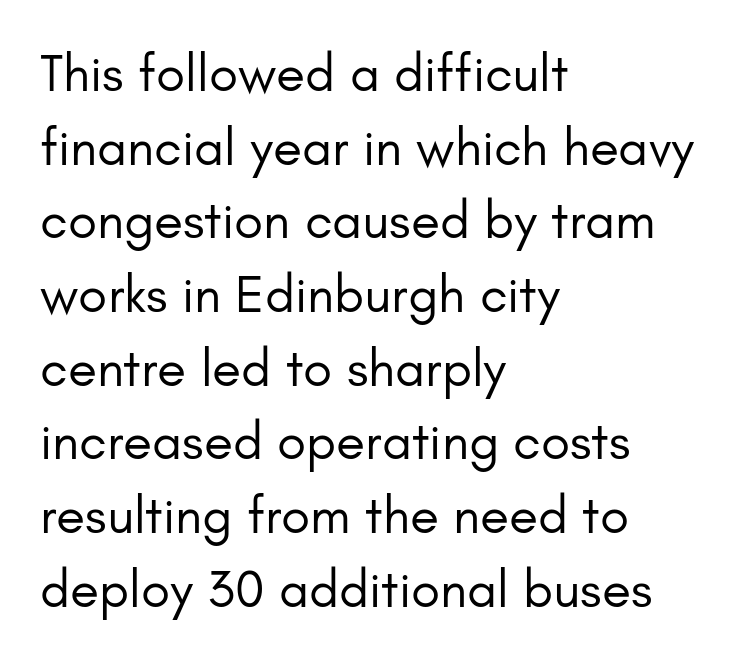
Q: Is the text bold? A: No.
Q: Is the text italic (slanted)? A: No, it is upright.
Q: Is the typeface a serif or a sans-serif typeface? A: Sans-serif.
Q: Is the text underlined? A: No.
Q: How is the paragraph aligned? A: Left-aligned.
Q: Is the spacing between letters normal or unusually wide? A: Normal.
Q: Is the spacing between lines tight, normal or loose? A: Normal.
Q: Width (condensed, normal, or wide)? A: Normal.
Q: Stroke contrast? A: Low.
Q: x-height? A: Small.
Q: Monospaced? A: No.
